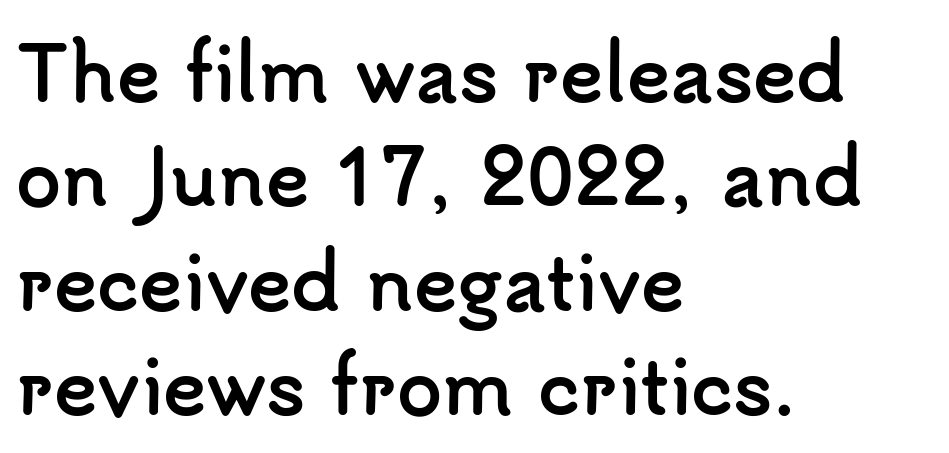
Q: Is the text bold? A: Yes.
Q: Is the text italic (slanted)? A: No, it is upright.
Q: Is the typeface a serif or a sans-serif typeface? A: Sans-serif.
Q: Is the text underlined? A: No.
Q: How is the paragraph aligned? A: Left-aligned.
Q: Is the spacing between letters normal or unusually wide? A: Normal.
Q: Is the spacing between lines tight, normal or loose? A: Normal.
Q: Width (condensed, normal, or wide)? A: Normal.
Q: Stroke contrast? A: Low.
Q: x-height? A: Small.
Q: Monospaced? A: No.
